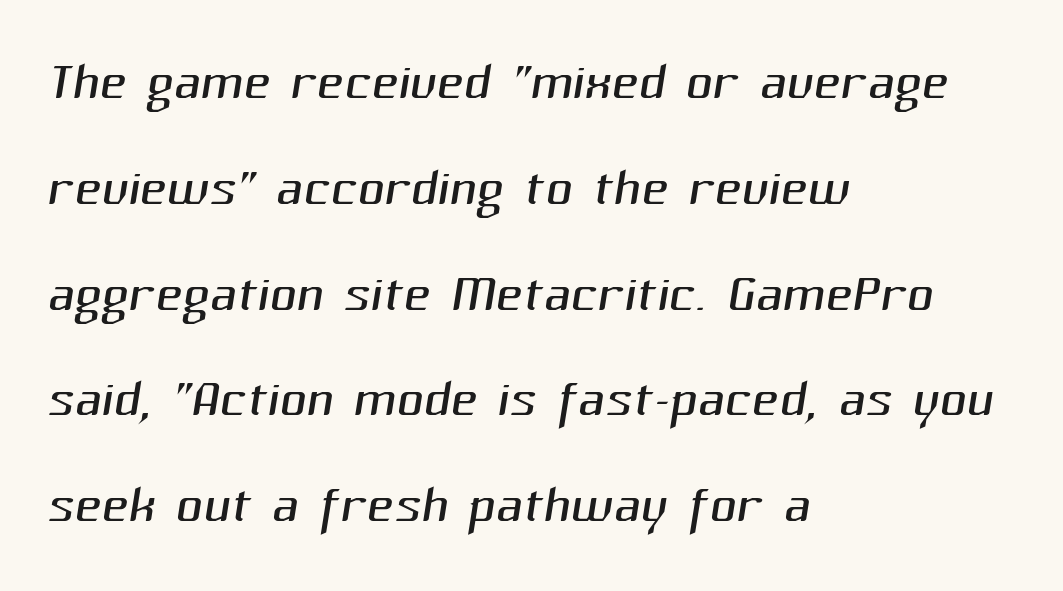
The image shows 74 px light sans-serif type; set left-aligned, normal line spacing (1.43x), normal letter spacing, not underlined; medium stroke contrast and a medium x-height.
